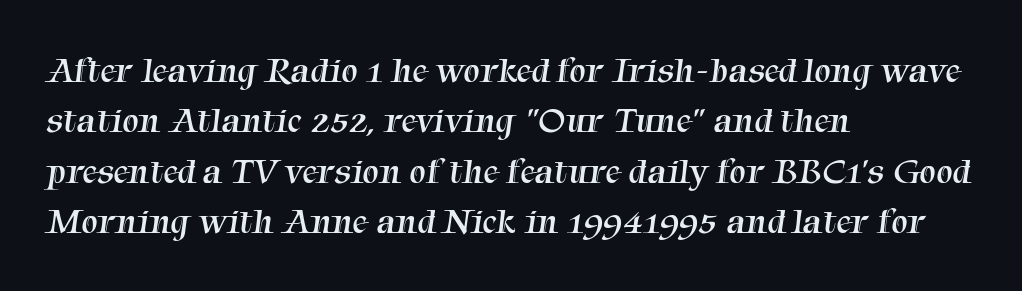
{"serif": "yes", "bold": "no", "weight": "regular", "width": "normal", "stroke_contrast": "medium", "x_height": "medium", "monospaced": "no", "underline": "no", "align": "left", "line_spacing": "normal", "line_spacing_ratio": 1.36, "letter_spacing": "normal", "letter_spacing_em": 0.0, "glyph_px": 37}
